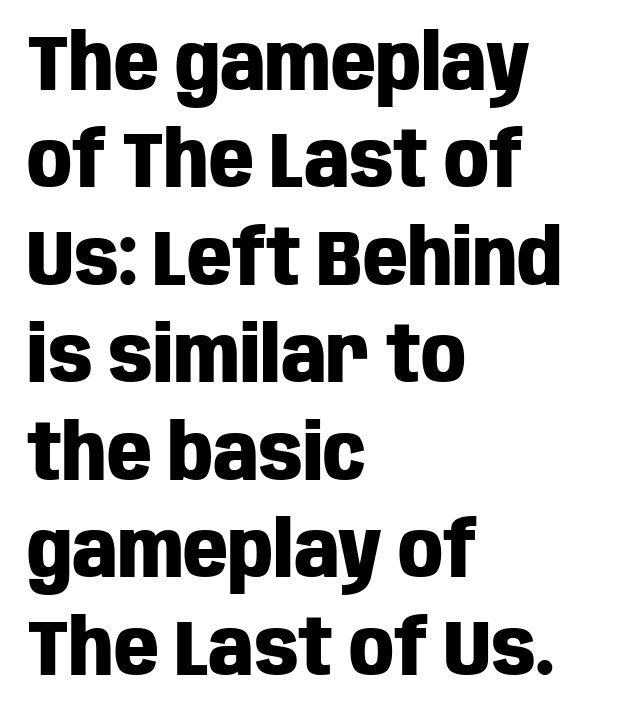
Q: Is the text bold? A: Yes.
Q: Is the text italic (slanted)? A: No, it is upright.
Q: Is the typeface a serif or a sans-serif typeface? A: Sans-serif.
Q: Is the text underlined? A: No.
Q: How is the paragraph aligned? A: Left-aligned.
Q: Is the spacing between letters normal or unusually wide? A: Normal.
Q: Is the spacing between lines tight, normal or loose? A: Normal.
Q: Width (condensed, normal, or wide)? A: Condensed.
Q: Stroke contrast? A: Low.
Q: x-height? A: Large.
Q: Monospaced? A: No.
